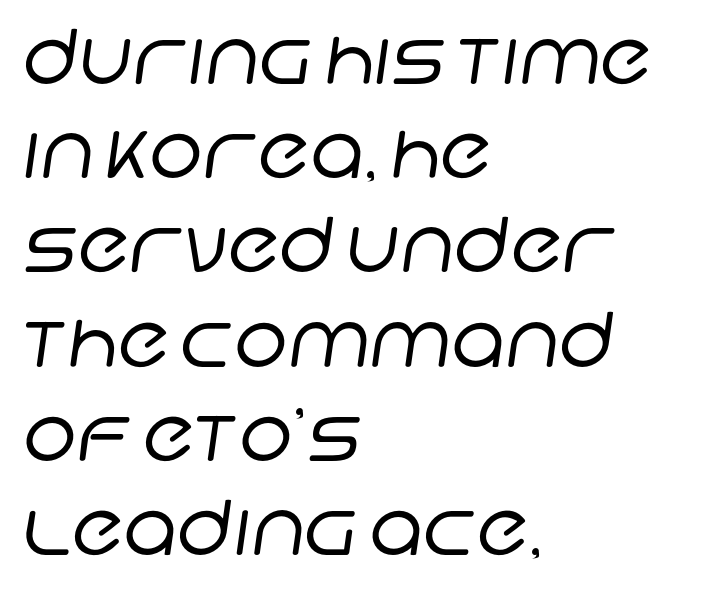
A light-to-regular cut is what we see here. The ragged edge is on the right, which tells us the setting is flush left. The passage shown is typeset with a sans-serif family. The rendering uses natural spacing where letterforms have individual widths. Underline: absent. Tracking here is standard; glyphs follow each other at the usual distance.
